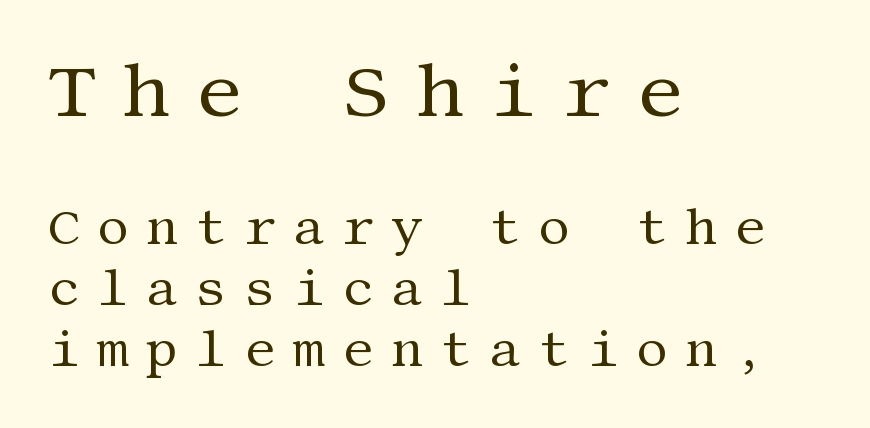
Stem width sits at or under what a default text font uses. Descender tails drop into unmarked territory. The text block is weighted toward the left margin, trailing off unevenly rightward. The upper block of text is set noticeably larger than the block beneath it. These lines are composed in type with serifs.
